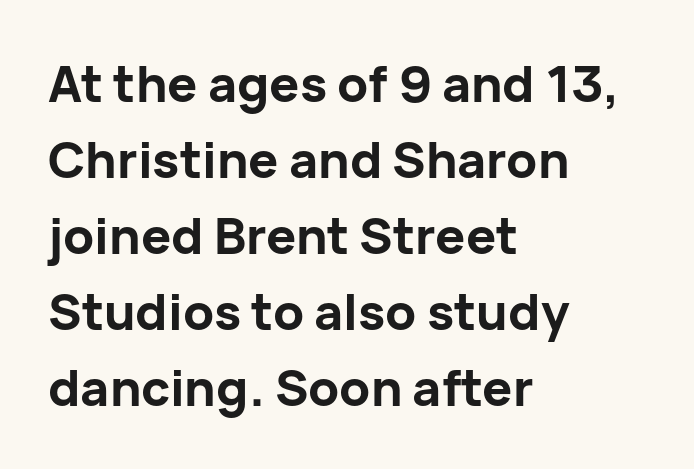
The letterforms sit shoulder to shoulder at normal distance. Underline: absent. The paragraph has a hard left edge and a soft right edge. Rows of type keep a routine distance in the vertical direction. Character widths vary here, with narrow letters taking less room than wide ones.
